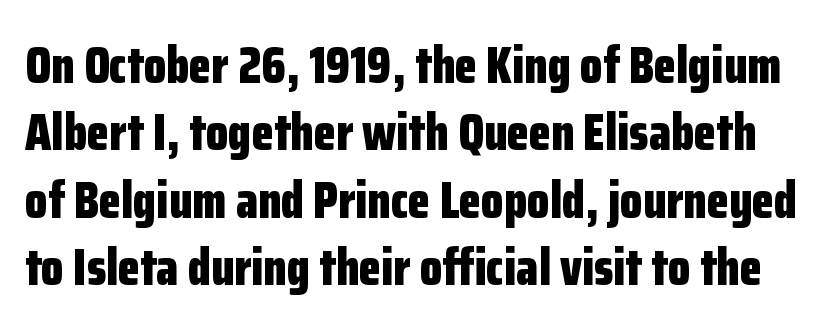
{"serif": "no", "italic": "no", "bold": "yes", "weight": "bold", "width": "condensed", "stroke_contrast": "low", "x_height": "medium", "monospaced": "no", "underline": "no", "line_spacing": "normal", "line_spacing_ratio": 1.32, "letter_spacing": "normal", "letter_spacing_em": 0.0, "glyph_px": 51}
